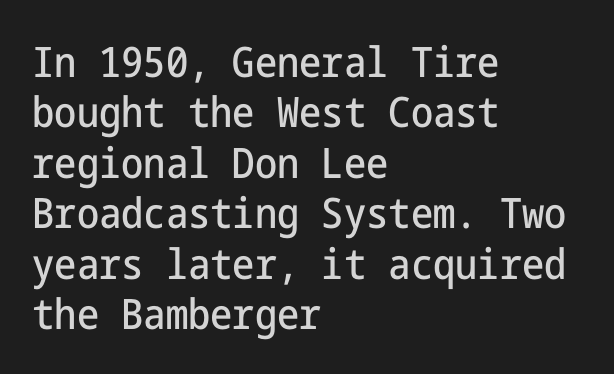
Designer's note — italics off, roman on. Notice how the passage keeps a crisp vertical edge on the left only. The passage shown has conventional tracking throughout. Each row of text sits above clean, open space. Does the type have serifs? No, each stem ends abruptly.
